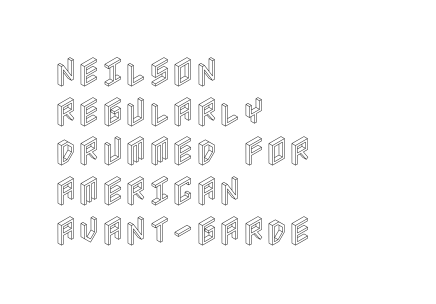
Q: Is the text italic (slanted)? A: No, it is upright.
Q: Is the text underlined? A: No.
Q: How is the paragraph aligned? A: Left-aligned.
Q: Is the spacing between letters normal or unusually wide? A: Normal.
Q: Width (condensed, normal, or wide)? A: Condensed.
Q: x-height? A: Large.
